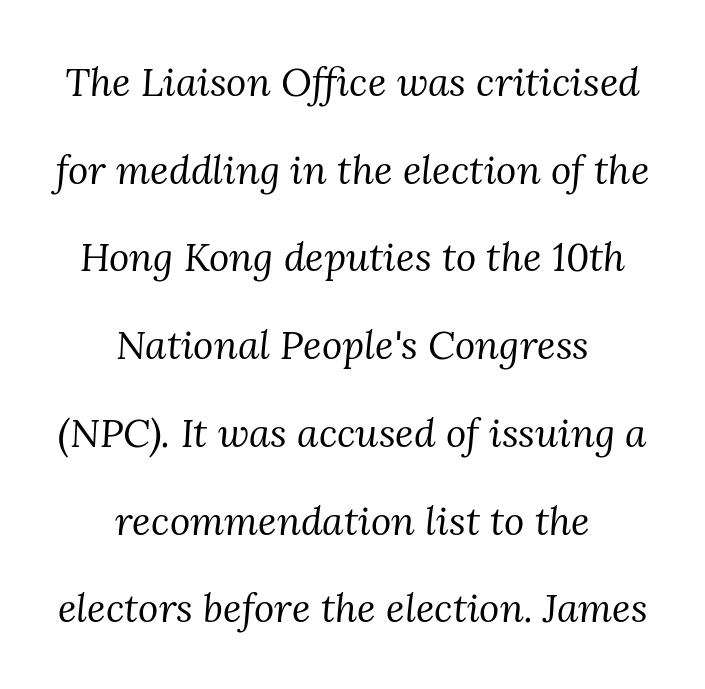
{"serif": "yes", "italic": "yes", "lean": "right", "slant_degrees": 3, "bold": "no", "weight": "regular", "width": "normal", "stroke_contrast": "medium", "x_height": "medium", "monospaced": "no", "underline": "no", "align": "center", "line_spacing": "loose", "line_spacing_ratio": 2.25, "letter_spacing": "normal", "letter_spacing_em": 0.0, "glyph_px": 39}
